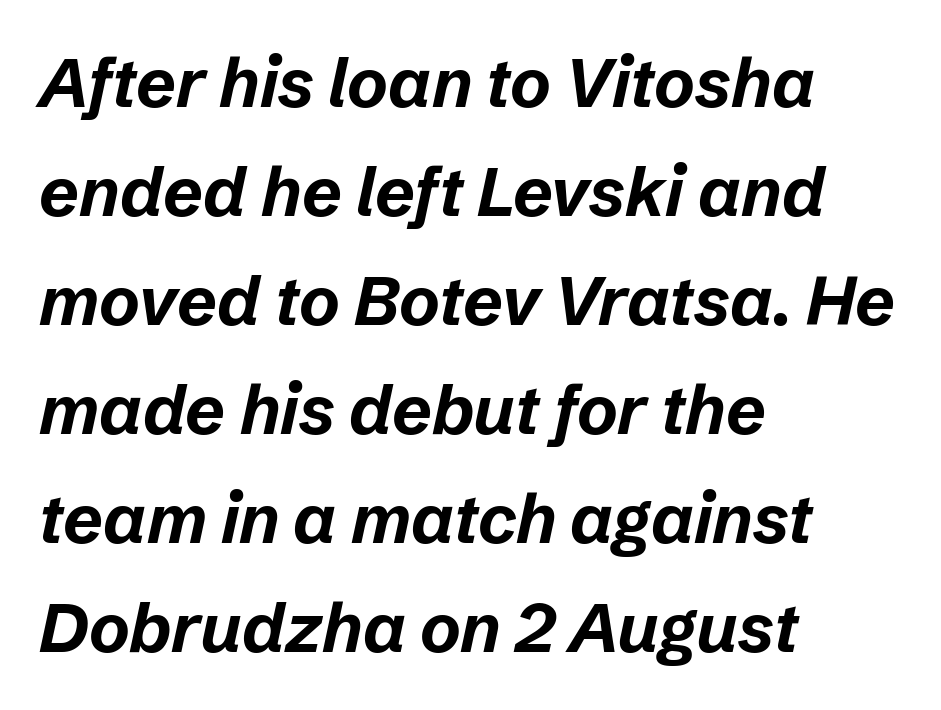
Q: Is the text bold? A: Yes.
Q: Is the text italic (slanted)? A: Yes, it leans right by about 12 degrees.
Q: Is the text underlined? A: No.
Q: How is the paragraph aligned? A: Left-aligned.
Q: Is the spacing between letters normal or unusually wide? A: Normal.
Q: Is the spacing between lines tight, normal or loose? A: Normal.
Q: Width (condensed, normal, or wide)? A: Normal.
Q: Stroke contrast? A: Low.
Q: x-height? A: Medium.
Q: Monospaced? A: No.
